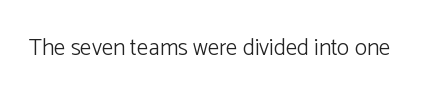
Q: Is the text bold? A: No.
Q: Is the text italic (slanted)? A: No, it is upright.
Q: Is the text underlined? A: No.
Q: Is the spacing between letters normal or unusually wide? A: Normal.
